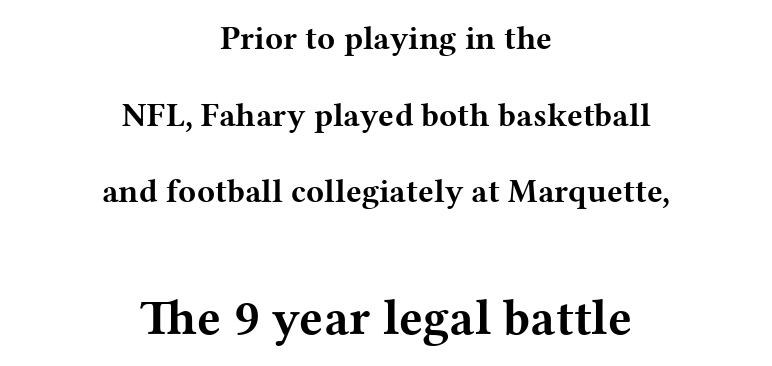
The space directly below the letters is spotless. This sample has the flowing, uneven cadence of proportional lettering. This sample uses an upright cut, with every glyph sitting square on the baseline. Each glyph is drawn with heavy, bold strokes. The whitespace from short lines is split evenly between both sides. The following chunk of copy outweighs the initial chunk in type size.
